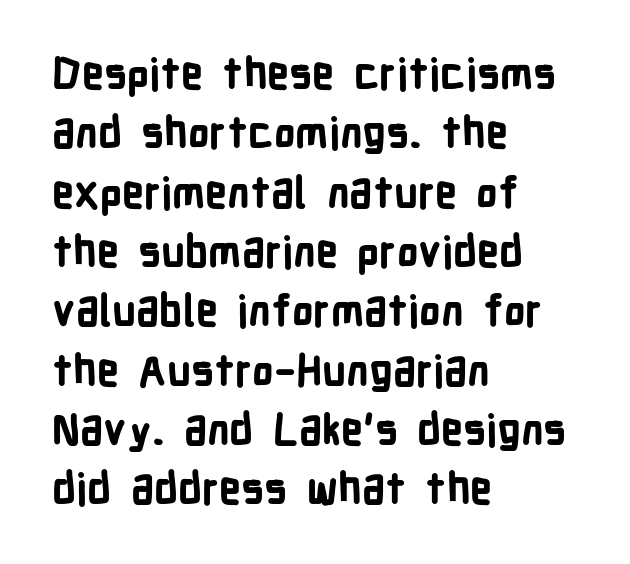
The image shows 43 px bold, condensed sans-serif type, upright; set left-aligned, normal line spacing (1.38x), normal letter spacing, not underlined; low stroke contrast and a medium x-height.
